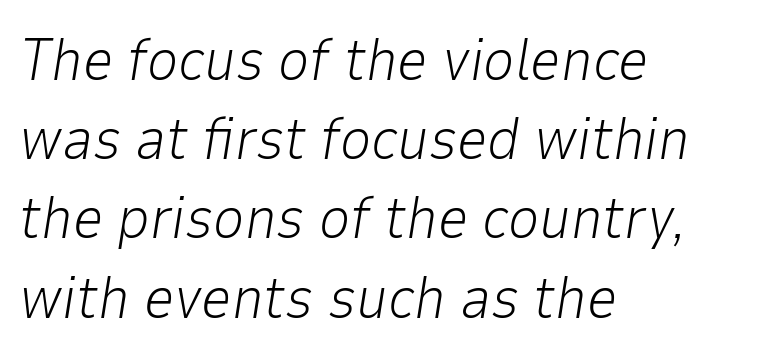
Q: Is the text bold? A: No.
Q: Is the text italic (slanted)? A: Yes, it leans right by about 9 degrees.
Q: Is the text underlined? A: No.
Q: How is the paragraph aligned? A: Left-aligned.
Q: Is the spacing between letters normal or unusually wide? A: Normal.
Q: Is the spacing between lines tight, normal or loose? A: Normal.
Q: Width (condensed, normal, or wide)? A: Normal.
Q: Stroke contrast? A: Low.
Q: x-height? A: Medium.
Q: Monospaced? A: No.
